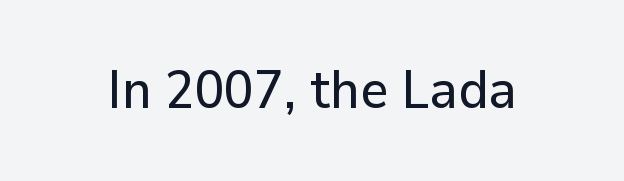
{"serif": "no", "italic": "no", "width": "normal", "stroke_contrast": "low", "x_height": "medium", "monospaced": "no", "underline": "no", "letter_spacing": "normal", "letter_spacing_em": 0.0, "glyph_px": 54}
